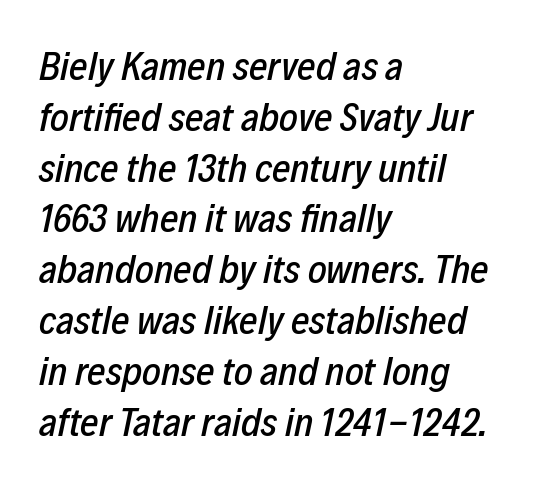
An italicized treatment has been applied to the whole sample. The rendering uses natural spacing where letterforms have individual widths. Typeset ragged right — the left edge is the straight one. A normal amount of white space separates one row of letters from the next. Descender tails drop into unmarked territory.
